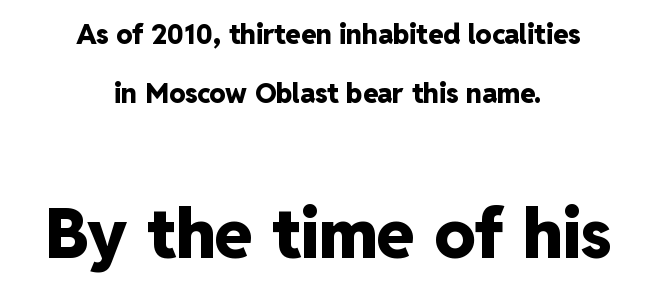
Short note: letters normally spaced. Font category for this specimen: sans-serif. These words are printed bold, with thick strokes throughout. The passage shown stacks its lines with a broad gap. Whoever set this made the second block the dominant, larger element.
